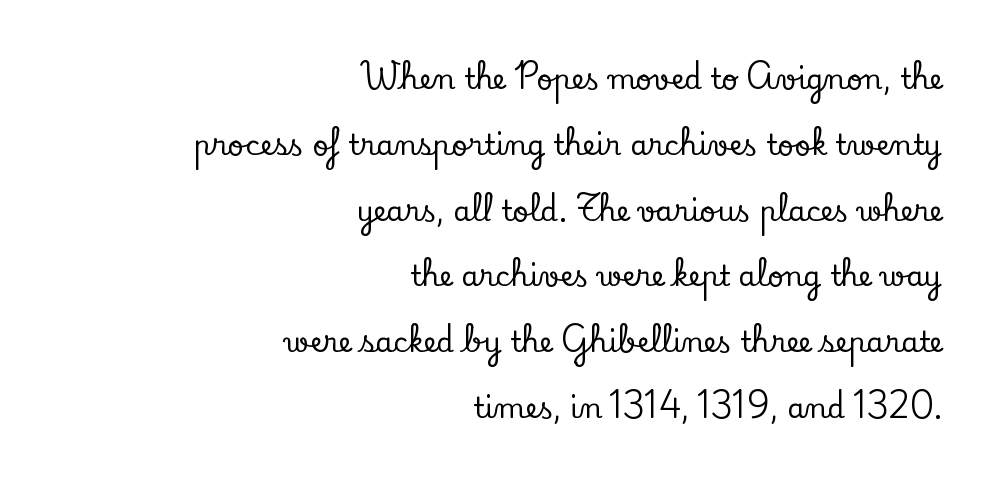
Check the space under the baseline: it is left empty. The rendering uses natural spacing where letterforms have individual widths. The line texture is even and compact thanks to regular tracking. Unlike a clean sans, this face finishes its strokes with serifs. You could fit nearly another row in the gap between these rows.
